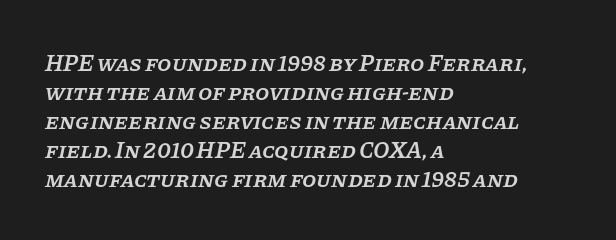
{"italic": "yes", "lean": "right", "slant_degrees": 11, "bold": "semi", "underline": "no", "align": "left", "line_spacing": "normal", "line_spacing_ratio": 1.26, "letter_spacing": "normal", "letter_spacing_em": 0.0, "glyph_px": 23}
